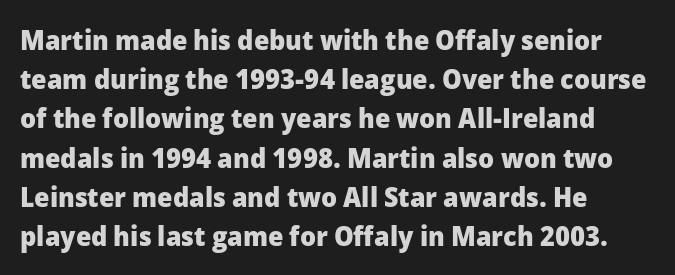
{"serif": "no", "italic": "no", "bold": "yes", "weight": "heavy", "width": "normal", "stroke_contrast": "low", "x_height": "medium", "monospaced": "no", "underline": "no", "align": "left", "line_spacing": "normal", "line_spacing_ratio": 1.4, "letter_spacing": "normal", "letter_spacing_em": 0.0, "glyph_px": 28}
